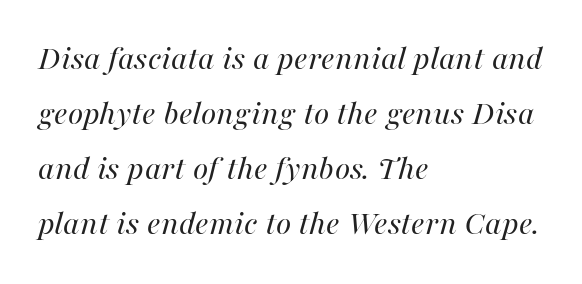
{"italic": "yes", "lean": "right", "slant_degrees": 16, "bold": "no", "weight": "regular", "width": "normal", "stroke_contrast": "high", "x_height": "medium", "monospaced": "no", "underline": "no", "align": "left", "line_spacing": "normal", "line_spacing_ratio": 1.57, "letter_spacing": "normal", "letter_spacing_em": 0.0, "glyph_px": 35}
